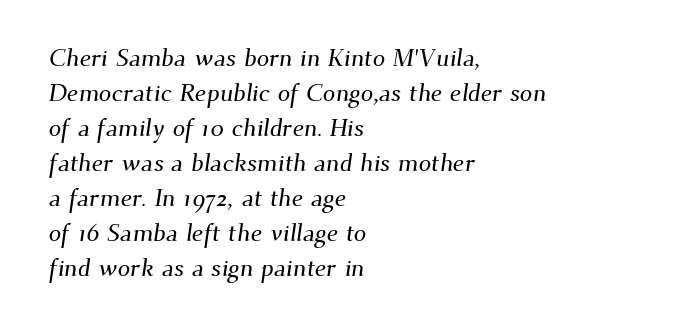
{"underline": "no", "align": "left", "line_spacing": "normal", "line_spacing_ratio": 1.4, "letter_spacing": "normal", "letter_spacing_em": 0.0, "glyph_px": 25}
